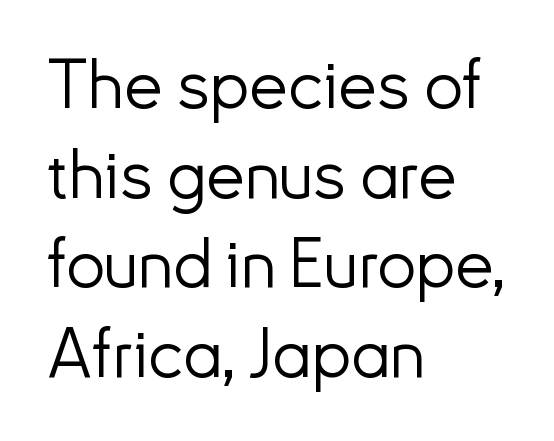
The image shows 69 px light sans-serif type, upright; set left-aligned, normal line spacing (1.3x), normal letter spacing, not underlined; low stroke contrast and a small x-height.
